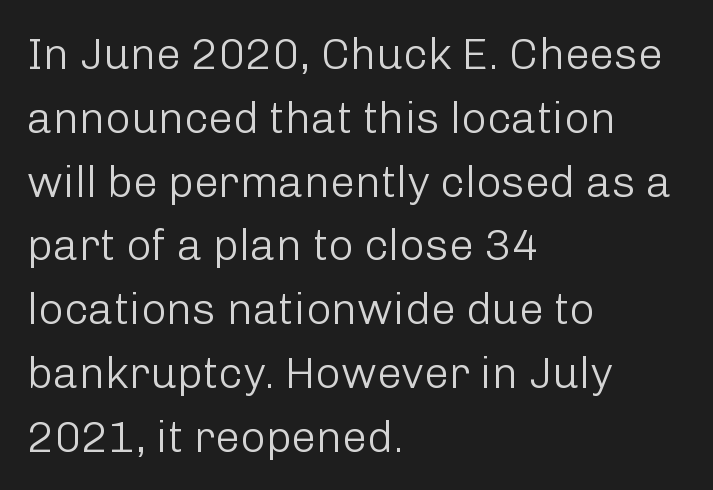
The image shows 44 px light sans-serif type, upright; set left-aligned, normal line spacing (1.45x), normal letter spacing, not underlined; low stroke contrast and a medium x-height.
